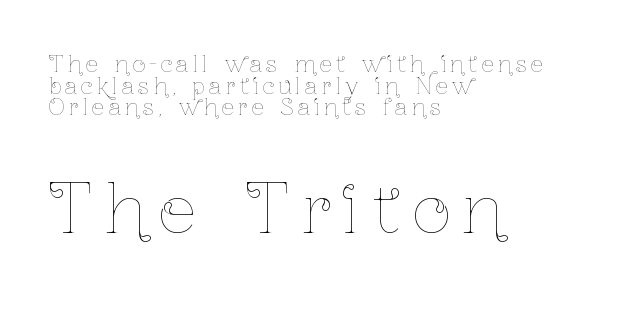
{"italic": "no", "bold": "no", "weight": "thin", "width": "condensed", "stroke_contrast": "low", "x_height": "medium", "monospaced": "no", "underline": "no", "align": "left", "line_spacing": "tight", "line_spacing_ratio": 0.98, "larger_block": "second", "size_ratio": 3.0, "glyph_px": 66}
